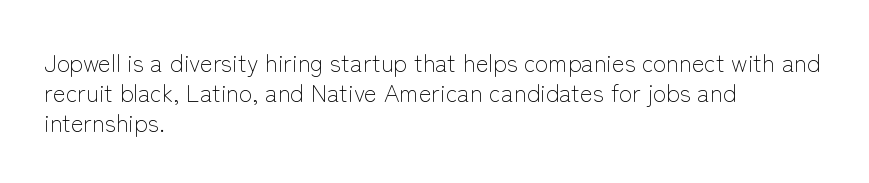
If you drew a line through each stem, it would be perfectly vertical. Tracking value appears to be zero — textbook default spacing. The rag falls on the right side of this text block. The face looks like a standard text weight, possibly lighter. The string is rendered with underlining switched off.
